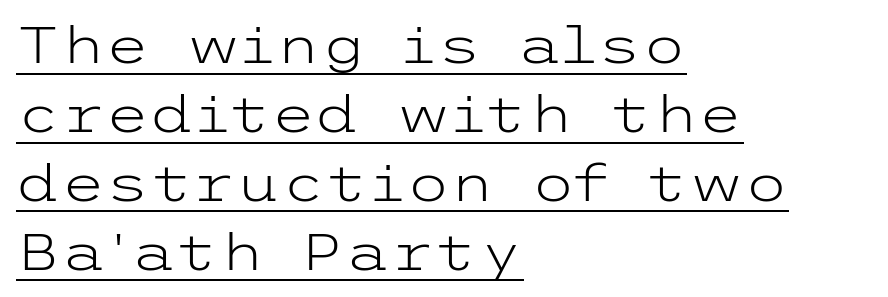
The image shows 51 px light, wide sans-serif type, upright; set left-aligned, normal line spacing (1.35x), normal letter spacing, underlined; low stroke contrast and a medium x-height.
